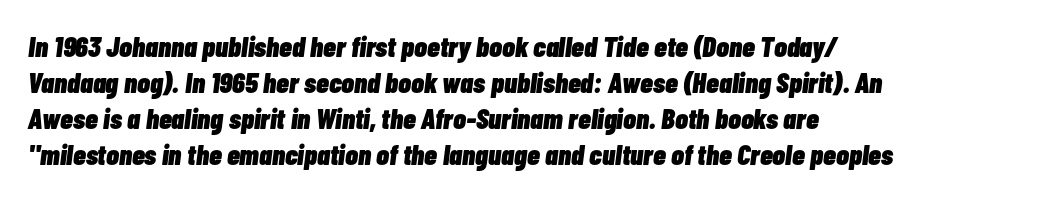
Q: Is the text bold? A: Yes.
Q: Is the text italic (slanted)? A: Yes, it leans right by about 7 degrees.
Q: Is the text underlined? A: No.
Q: How is the paragraph aligned? A: Left-aligned.
Q: Is the spacing between letters normal or unusually wide? A: Normal.
Q: Width (condensed, normal, or wide)? A: Condensed.
Q: Stroke contrast? A: Low.
Q: x-height? A: Medium.
Q: Monospaced? A: No.
